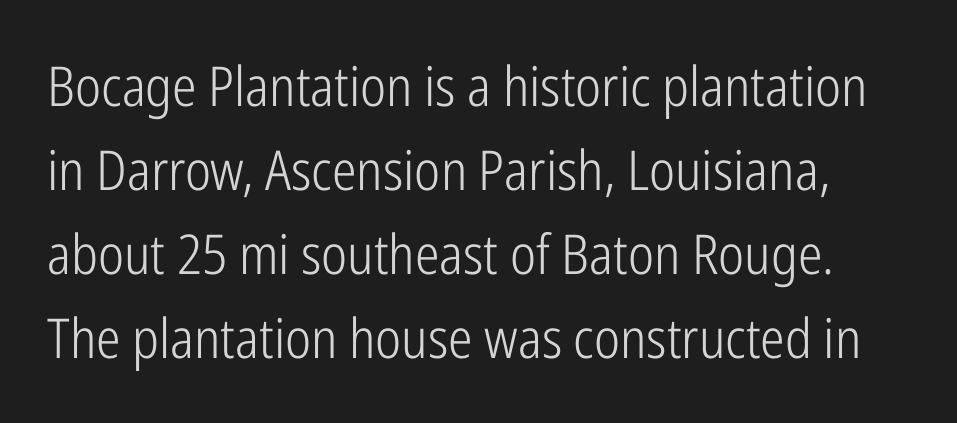
Tracking value appears to be zero — textbook default spacing. Letters rest on an invisible, unmarked baseline. Is there any slant? The stems are plumb. The rendering uses natural spacing where letterforms have individual widths. Compared with a typical body face, this is equally light or lighter still.
